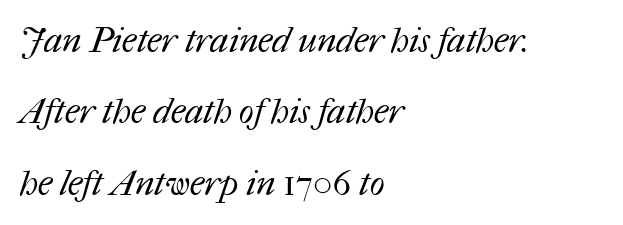
The letters advance in unequal steps, a hallmark of proportional type. Stem width sits at or under what a default text font uses. Glance below the letters and you will spot only blank space. How would I describe the line gaps? Wide and relaxed. Visually the block forms a straight wall on the left and a jagged coastline on the right. Caption: standard tracking, unaltered.
